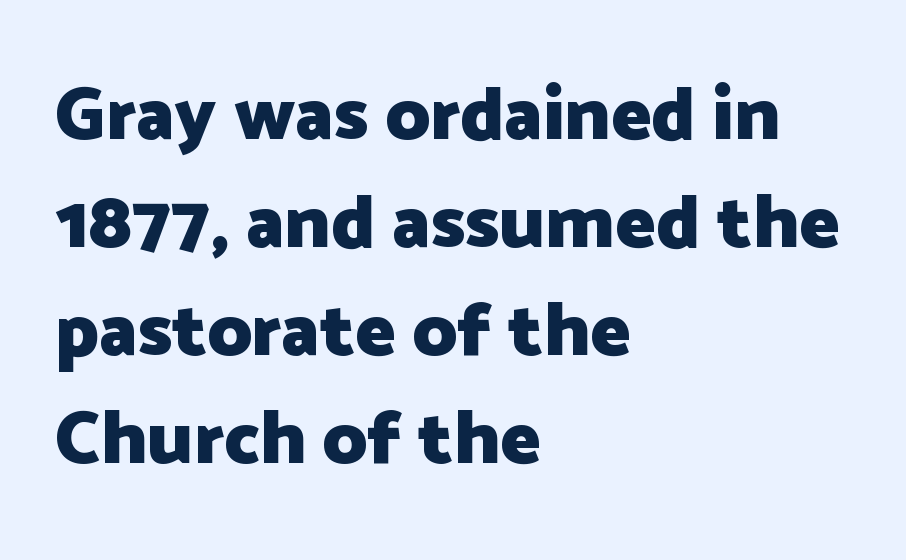
Q: Is the text bold? A: Yes.
Q: Is the text italic (slanted)? A: No, it is upright.
Q: Is the typeface a serif or a sans-serif typeface? A: Sans-serif.
Q: Is the text underlined? A: No.
Q: How is the paragraph aligned? A: Left-aligned.
Q: Is the spacing between letters normal or unusually wide? A: Normal.
Q: Is the spacing between lines tight, normal or loose? A: Normal.
Q: Width (condensed, normal, or wide)? A: Normal.
Q: Stroke contrast? A: Low.
Q: x-height? A: Medium.
Q: Monospaced? A: No.
